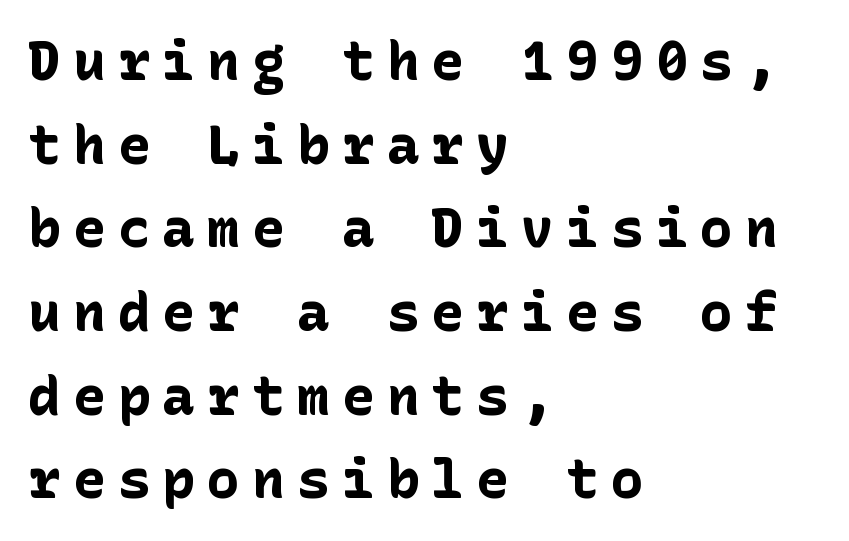
Q: Is the text bold? A: Yes.
Q: Is the text italic (slanted)? A: No, it is upright.
Q: Is the typeface a serif or a sans-serif typeface? A: Sans-serif.
Q: Is the text underlined? A: No.
Q: How is the paragraph aligned? A: Left-aligned.
Q: Is the spacing between letters normal or unusually wide? A: Unusually wide.
Q: Is the spacing between lines tight, normal or loose? A: Normal.
Q: Width (condensed, normal, or wide)? A: Normal.
Q: Stroke contrast? A: Low.
Q: x-height? A: Medium.
